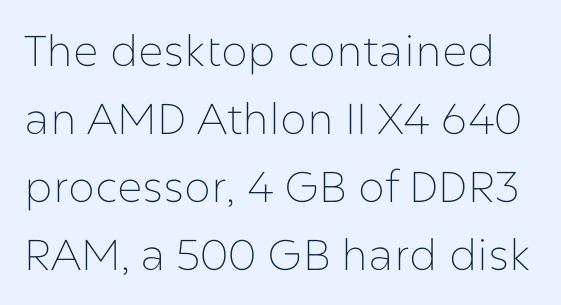
Each letter keeps its own natural width here, so spacing adapts to shape. This sample uses an upright cut, with every glyph sitting square on the baseline. Nothing heavy about these letters — not bold at all. Lines of text with bare space underneath. Summary of vertical rhythm: regular, with standard interline spacing. The rendering shows plain stroke endings on the letterforms — a sans-serif design.
